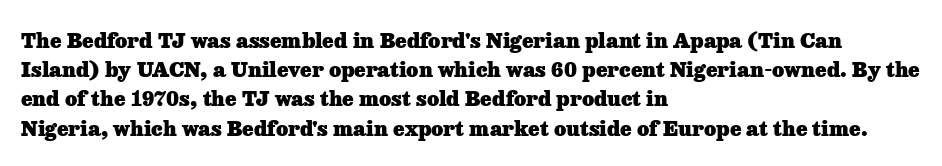
When letters stand straight like this, we call the style roman or upright. Line starts are locked; line ends wander. Quick note: underline off. Words appear dense and cohesive because spacing is normal. A normal amount of white space separates one row of letters from the next.
